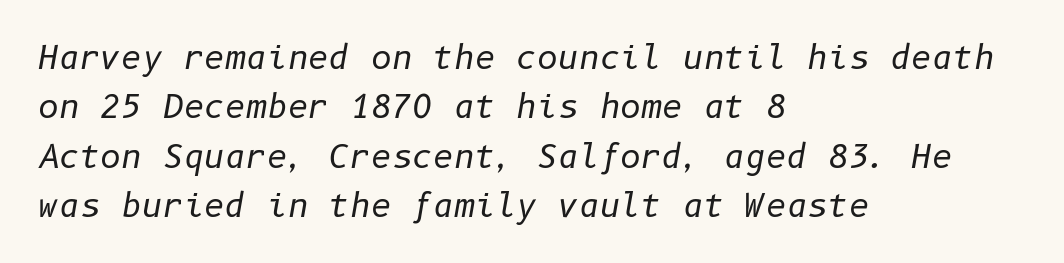
{"italic": "yes", "lean": "right", "slant_degrees": 10, "bold": "no", "weight": "regular", "width": "normal", "stroke_contrast": "low", "x_height": "medium", "underline": "no", "align": "left", "line_spacing": "normal", "line_spacing_ratio": 1.54, "letter_spacing": "normal", "letter_spacing_em": 0.0, "glyph_px": 32}
